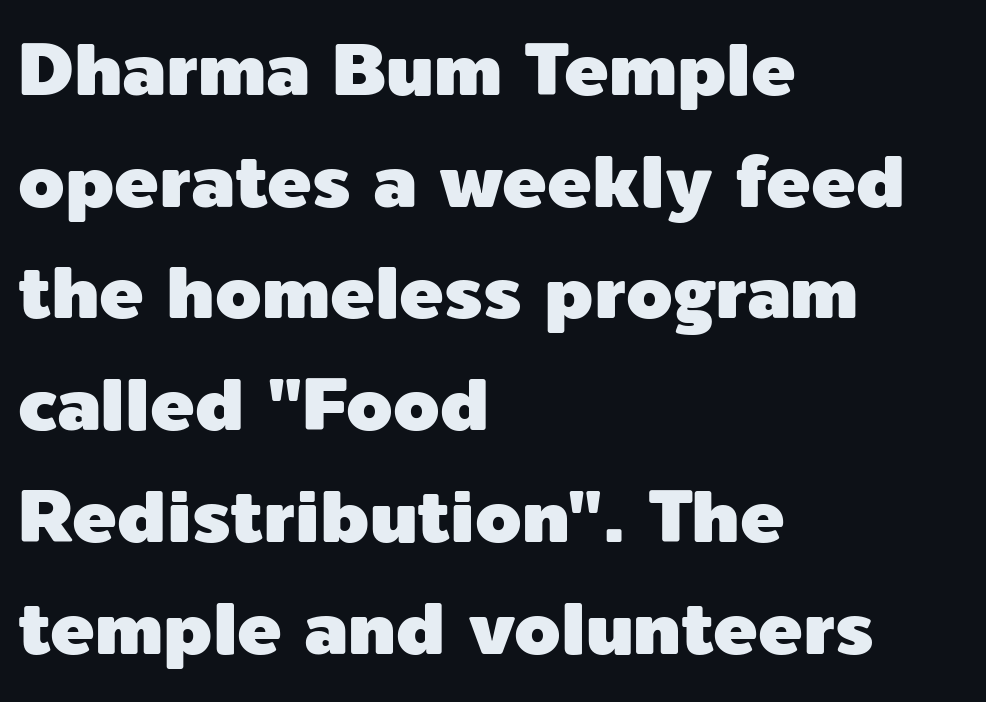
{"serif": "no", "italic": "no", "width": "normal", "x_height": "medium", "monospaced": "no", "underline": "no", "align": "left", "line_spacing": "normal", "line_spacing_ratio": 1.51, "letter_spacing": "normal", "letter_spacing_em": 0.0, "glyph_px": 74}
